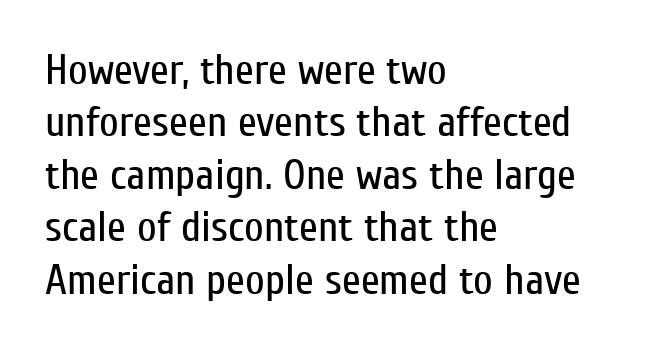
These lines are rendered in a variable-pitch font. All the whitespace from short lines collects on the right. Nothing sits at the stroke ends, so this counts as sans-serif. The passage shown has conventional tracking throughout. The letters stand straight up with perfectly vertical stems.
